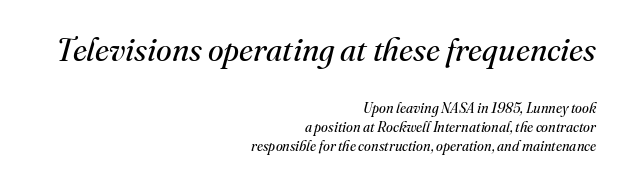
The image shows 32 px regular-weight serif type, italic (leaning right); set right-aligned, normal line spacing (1.38x), normal letter spacing, not underlined; the first (top) block is 2.29x larger; medium stroke contrast and a small x-height.
